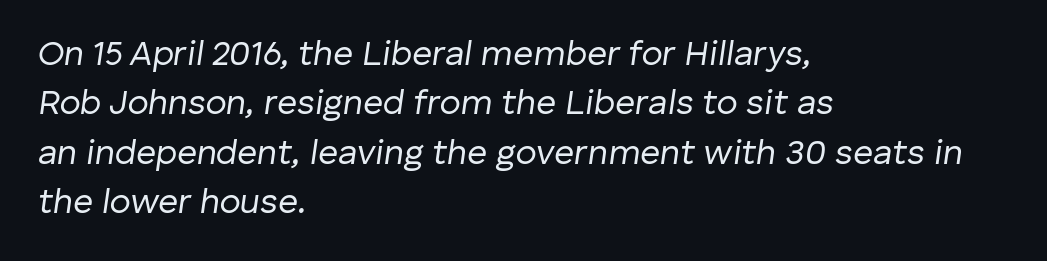
Q: Is the text bold? A: No.
Q: Is the text italic (slanted)? A: Yes, it leans right by about 8 degrees.
Q: Is the text underlined? A: No.
Q: How is the paragraph aligned? A: Left-aligned.
Q: Is the spacing between letters normal or unusually wide? A: Normal.
Q: Is the spacing between lines tight, normal or loose? A: Normal.
Q: Width (condensed, normal, or wide)? A: Normal.
Q: Stroke contrast? A: Low.
Q: x-height? A: Medium.
Q: Monospaced? A: No.
